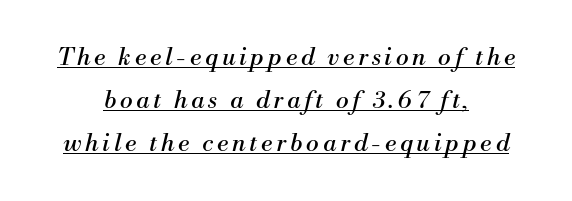
{"italic": "yes", "lean": "right", "slant_degrees": 13, "bold": "no", "underline": "yes", "align": "center", "line_spacing_ratio": 1.79, "glyph_px": 24}
